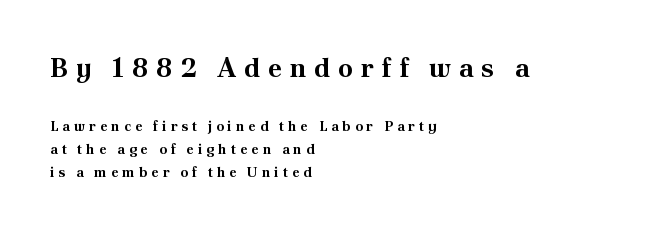
Q: Is the text bold? A: Yes.
Q: Is the text italic (slanted)? A: No, it is upright.
Q: Is the text underlined? A: No.
Q: How is the paragraph aligned? A: Left-aligned.
Q: Is the spacing between letters normal or unusually wide? A: Unusually wide.
Q: Is the spacing between lines tight, normal or loose? A: Normal.
Q: Which block of text is set in a larger size, the first (top) or the second (bottom)? A: The first (top) one.
